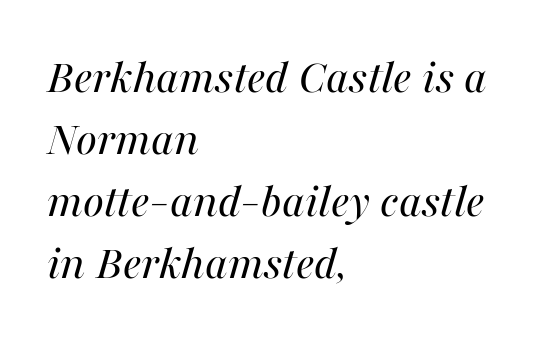
The zone under the glyphs is completely vacant. The setting favours the left margin, as ordinary paragraphs usually do. Tall strokes in this sample are angled rather than plumb. A typesetter would call this proportional, since set widths differ per character. This sample uses plain, unmodified letter spacing. Caption: face not bold, strokes unweighted.
